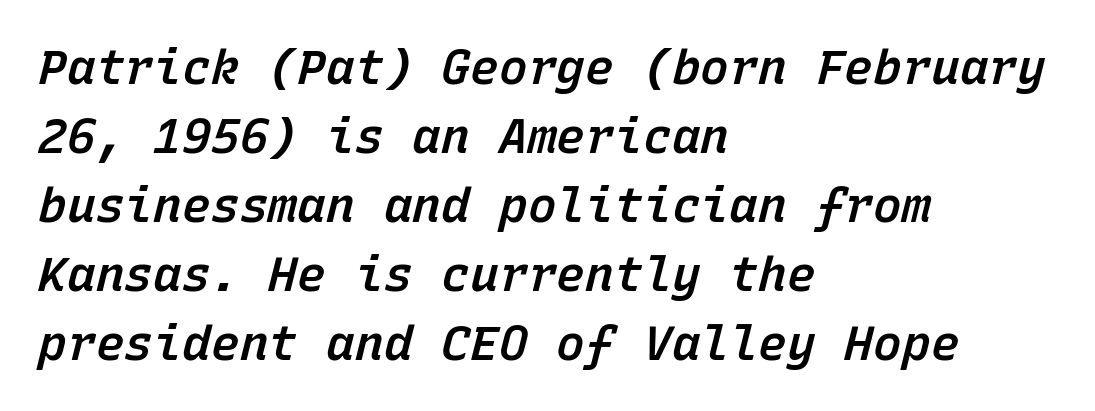
Looks like terminal output: every glyph gets an equal slot. Leading: standard. Yep, that's italic — everything's leaning. Standard letterfit; no display-style spreading of the glyphs. Stems and bowls a touch heavier than normal — semibold. Has an underline been added? It has not.
